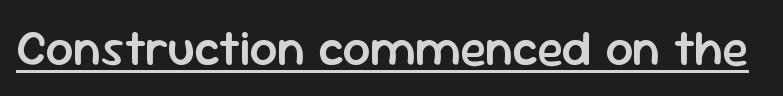
Does extra space separate the letters? No, they use regular spacing. In designer terms, the underline attribute is active on this setting. Is there any slant? The stems are plumb. Here the designer chose a conventional face with non-uniform glyph widths.
